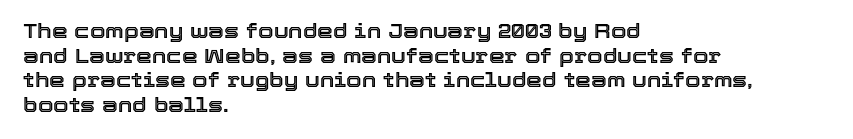
{"italic": "no", "underline": "no", "align": "left", "line_spacing_ratio": 1.23, "letter_spacing": "normal", "letter_spacing_em": 0.0, "glyph_px": 20}
